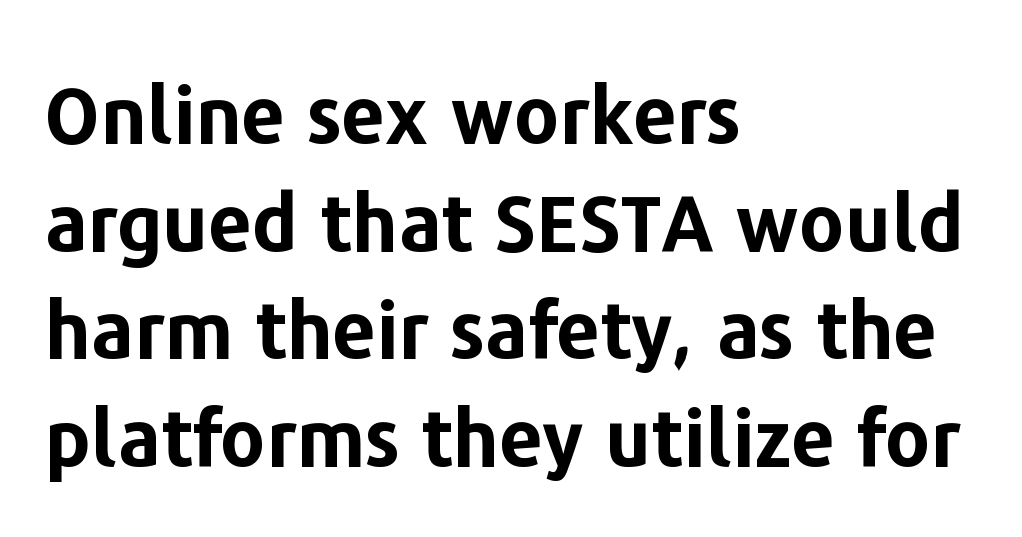
Note the varied advance widths — an 'i' is clearly narrower than an 'm'. This sample uses an upright cut, with every glyph sitting square on the baseline. Weight: bold. Leading: standard. Is the letter spacing exaggerated? No — it looks like the ordinary default.
